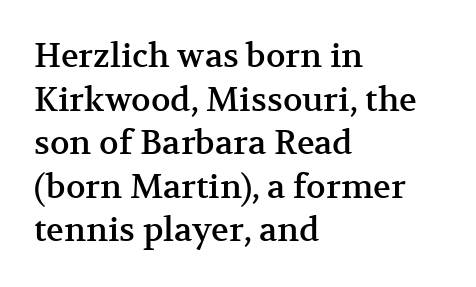
The image shows 33 px serif type, upright; set left-aligned, normal line spacing (1.32x), normal letter spacing, not underlined; medium stroke contrast and a medium x-height.
